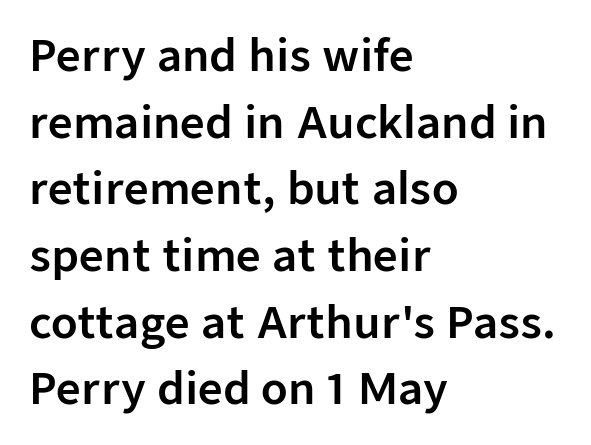
The image shows 43 px sans-serif type, upright; set left-aligned, normal line spacing (1.55x), normal letter spacing, not underlined; low stroke contrast and a medium x-height.
